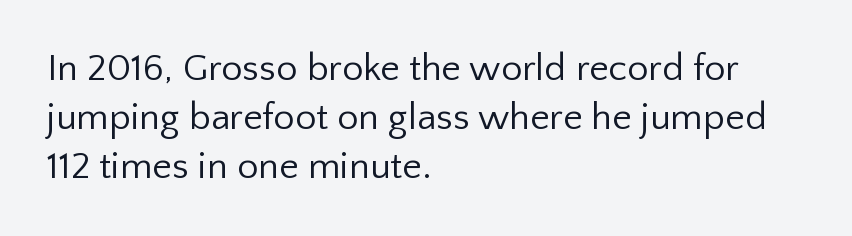
{"serif": "no", "italic": "no", "bold": "no", "weight": "regular", "width": "normal", "stroke_contrast": "low", "x_height": "medium", "monospaced": "no", "underline": "no", "align": "left", "line_spacing": "normal", "line_spacing_ratio": 1.29, "letter_spacing": "normal", "letter_spacing_em": 0.0, "glyph_px": 38}
